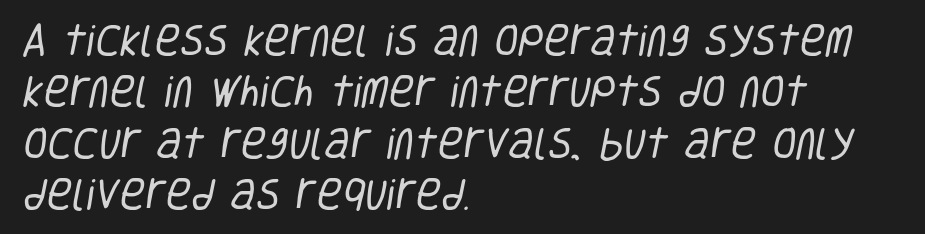
The image shows 35 px regular-weight, condensed sans-serif type; set left-aligned, normal line spacing (1.47x), normal letter spacing, not underlined; low stroke contrast and a large x-height.
